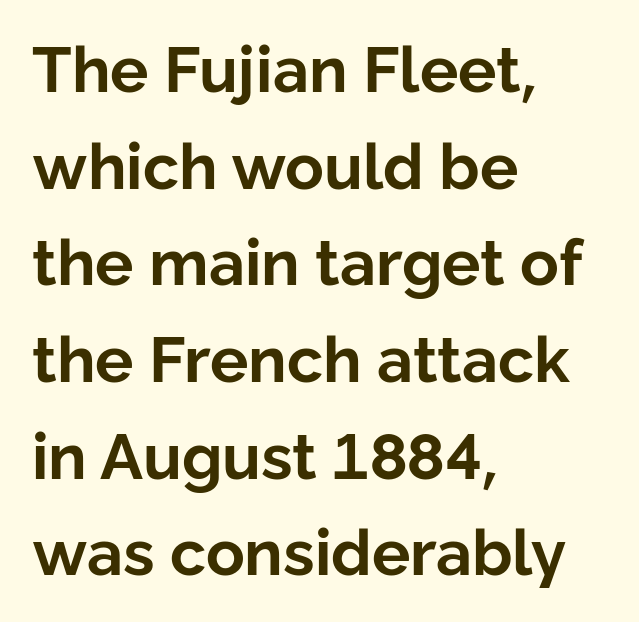
{"serif": "no", "italic": "no", "bold": "yes", "weight": "bold", "width": "normal", "stroke_contrast": "low", "x_height": "medium", "monospaced": "no", "underline": "no", "align": "left", "line_spacing": "normal", "line_spacing_ratio": 1.51, "letter_spacing": "normal", "letter_spacing_em": 0.0, "glyph_px": 64}
